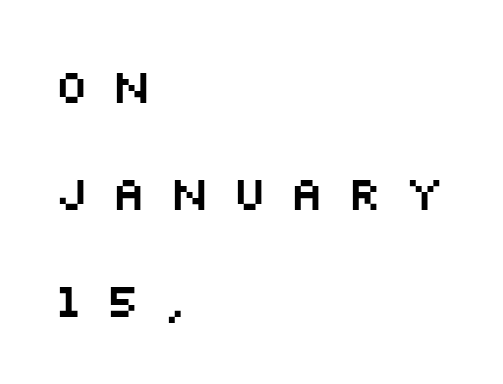
Note the varied advance widths — an 'i' is clearly narrower than an 'm'. Words float on clear page, feet unadorned. The letters carry no serifs — their stems end cleanly without finishing strokes. Someone cranked the tracking dial way up on this one.
